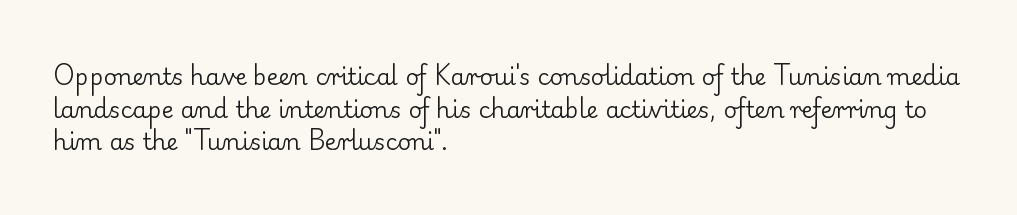
{"italic": "no", "bold": "no", "underline": "no", "align": "left", "line_spacing": "normal", "line_spacing_ratio": 1.42, "letter_spacing": "normal", "letter_spacing_em": 0.0, "glyph_px": 23}
